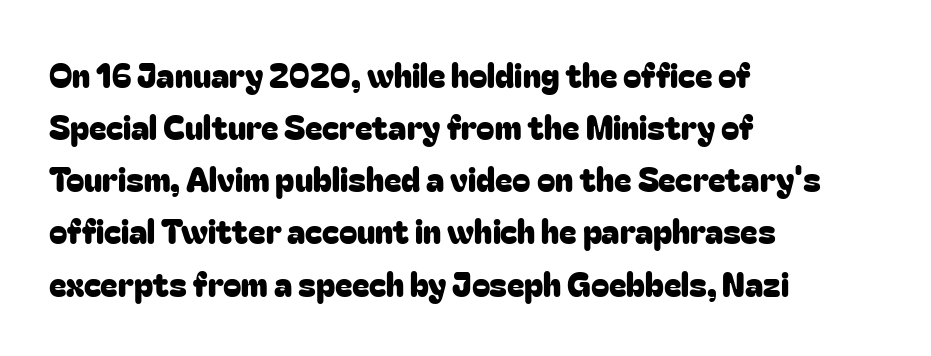
Q: Is the text italic (slanted)? A: No, it is upright.
Q: Is the typeface a serif or a sans-serif typeface? A: Sans-serif.
Q: Is the text underlined? A: No.
Q: How is the paragraph aligned? A: Left-aligned.
Q: Is the spacing between letters normal or unusually wide? A: Normal.
Q: Is the spacing between lines tight, normal or loose? A: Normal.
Q: Width (condensed, normal, or wide)? A: Normal.
Q: Stroke contrast? A: Low.
Q: x-height? A: Medium.
Q: Monospaced? A: No.
